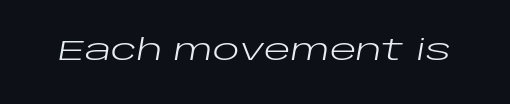
The image shows 28 px regular-weight, wide type, italic (leaning right); set normal letter spacing, not underlined; low stroke contrast and a large x-height.
